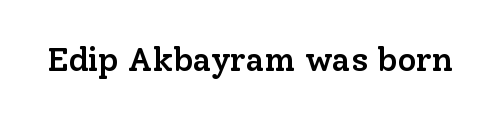
Q: Is the text bold? A: Semi-bold.
Q: Is the text italic (slanted)? A: No, it is upright.
Q: Is the typeface a serif or a sans-serif typeface? A: Serif.
Q: Is the text underlined? A: No.
Q: Is the spacing between letters normal or unusually wide? A: Normal.
Q: Width (condensed, normal, or wide)? A: Normal.
Q: Stroke contrast? A: Low.
Q: x-height? A: Medium.
Q: Monospaced? A: No.
